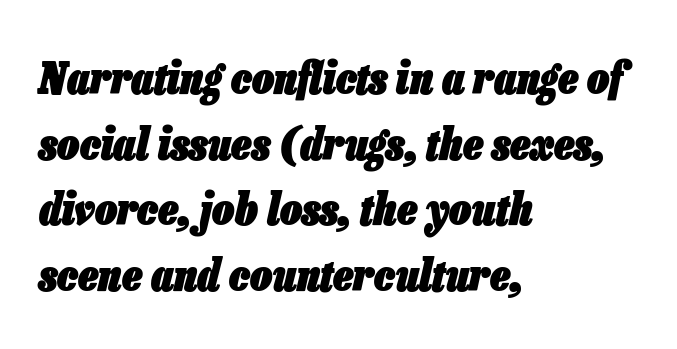
Q: Is the text bold? A: Yes.
Q: Is the text italic (slanted)? A: Yes, it leans right by about 13 degrees.
Q: Is the text underlined? A: No.
Q: How is the paragraph aligned? A: Left-aligned.
Q: Is the spacing between letters normal or unusually wide? A: Normal.
Q: Is the spacing between lines tight, normal or loose? A: Normal.
Q: Width (condensed, normal, or wide)? A: Condensed.
Q: Stroke contrast? A: Low.
Q: x-height? A: Medium.
Q: Monospaced? A: No.
